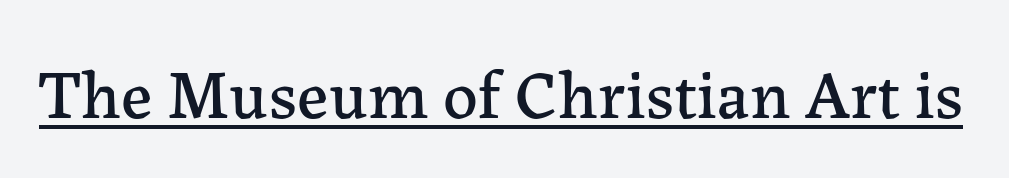
{"serif": "yes", "italic": "no", "width": "normal", "stroke_contrast": "low", "x_height": "medium", "monospaced": "no", "underline": "yes", "letter_spacing": "normal", "letter_spacing_em": 0.0, "glyph_px": 69}
